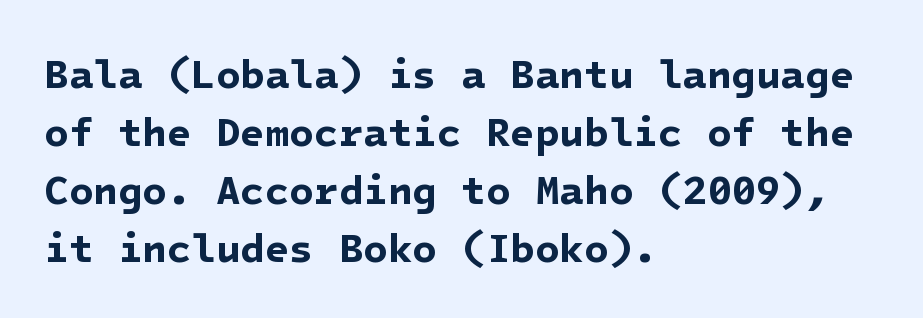
The image shows 40 px bold sans-serif type; set left-aligned, normal line spacing (1.45x), normal letter spacing, not underlined; low stroke contrast and a medium x-height.
